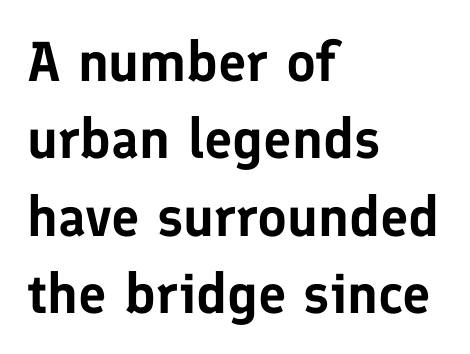
{"serif": "no", "italic": "no", "width": "normal", "stroke_contrast": "low", "x_height": "medium", "monospaced": "no", "underline": "no", "align": "left", "line_spacing": "normal", "line_spacing_ratio": 1.38, "letter_spacing": "normal", "letter_spacing_em": 0.0, "glyph_px": 56}
